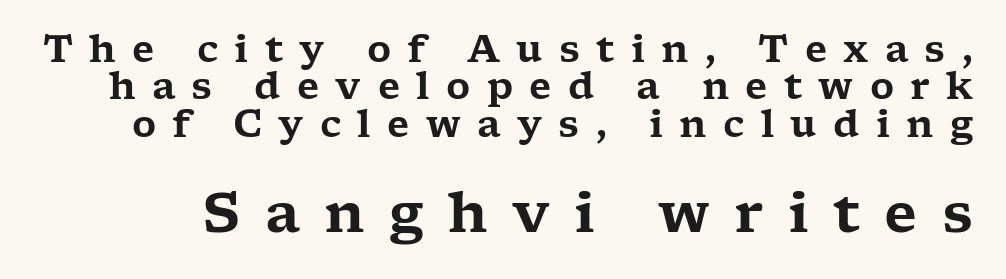
The image shows 55 px wide serif type, upright; set tight line spacing (1.01x), unusually wide letter spacing (+0.44 em), not underlined; the second (bottom) block is 1.49x larger; low stroke contrast and a medium x-height.
